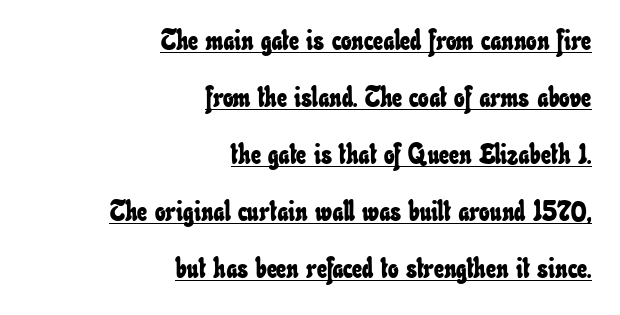
The leading is generous, giving the passage an open texture. Like a heading marked for emphasis, these lines bear an underscore. What stands out about the letter spacing? Nothing — it is the standard amount. This sample has the flowing, uneven cadence of proportional lettering. The lines are quadded right.
